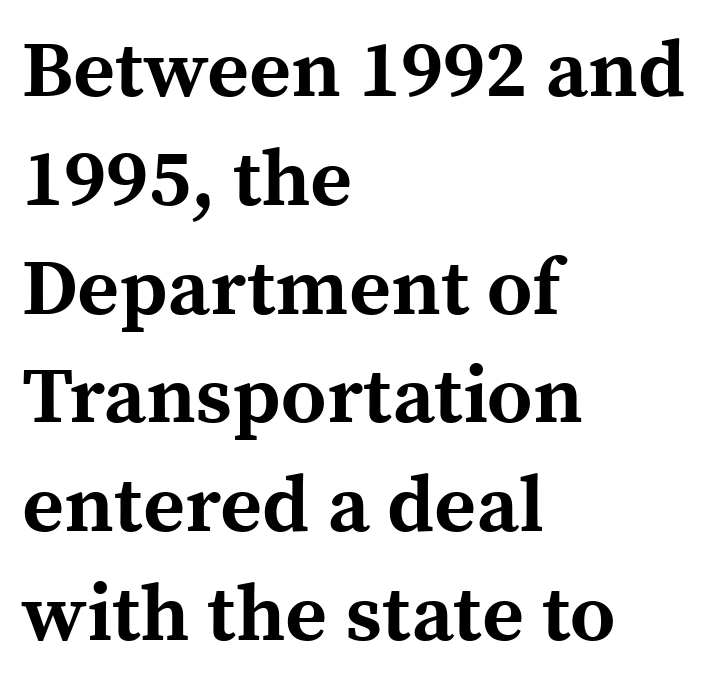
The rag falls on the right side of this text block. One glance says typical: line gaps are just what's usual. Is there any slant? The stems are plumb. The line texture is even and compact thanks to regular tracking.
